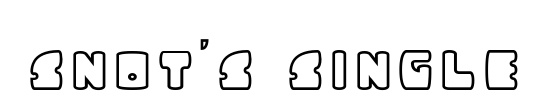
Q: Is the text italic (slanted)? A: No, it is upright.
Q: Is the text underlined? A: No.
Q: Is the spacing between letters normal or unusually wide? A: Normal.
Q: Width (condensed, normal, or wide)? A: Normal.
Q: x-height? A: Large.
Q: Monospaced? A: No.
